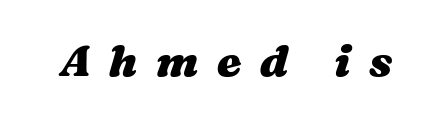
{"italic": "yes", "lean": "right", "slant_degrees": 16, "bold": "yes", "weight": "heavy", "width": "wide", "stroke_contrast": "medium", "x_height": "medium", "monospaced": "no", "underline": "no", "letter_spacing": "wide", "letter_spacing_em": 0.42, "glyph_px": 44}
